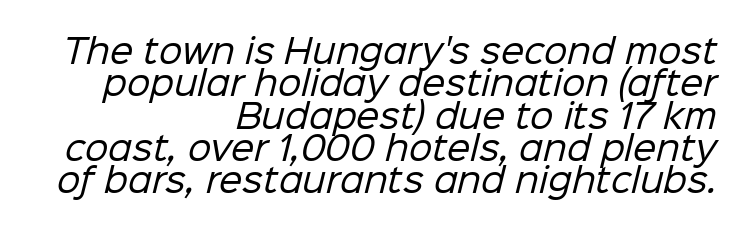
The image shows 33 px regular-weight sans-serif type; set right-aligned, tight line spacing (0.98x), normal letter spacing, not underlined; low stroke contrast and a medium x-height.
